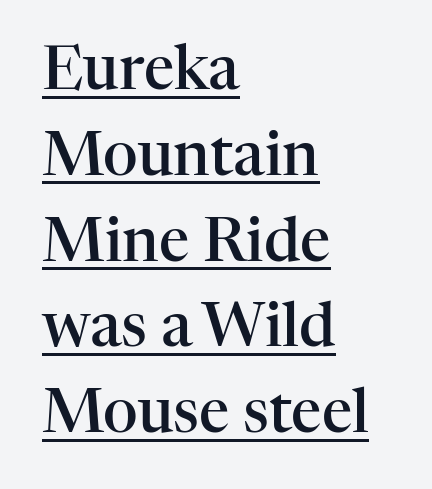
Q: Is the text bold? A: Semi-bold.
Q: Is the text italic (slanted)? A: No, it is upright.
Q: Is the typeface a serif or a sans-serif typeface? A: Serif.
Q: Is the text underlined? A: Yes.
Q: How is the paragraph aligned? A: Left-aligned.
Q: Is the spacing between letters normal or unusually wide? A: Normal.
Q: Is the spacing between lines tight, normal or loose? A: Normal.
Q: Width (condensed, normal, or wide)? A: Normal.
Q: Stroke contrast? A: High.
Q: x-height? A: Medium.
Q: Monospaced? A: No.
